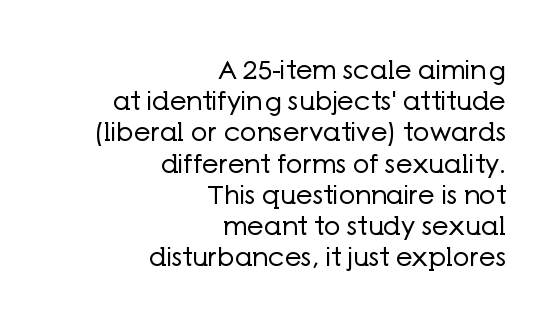
Q: Is the text bold? A: No.
Q: Is the text italic (slanted)? A: No, it is upright.
Q: Is the text underlined? A: No.
Q: How is the paragraph aligned? A: Right-aligned.
Q: Is the spacing between letters normal or unusually wide? A: Normal.
